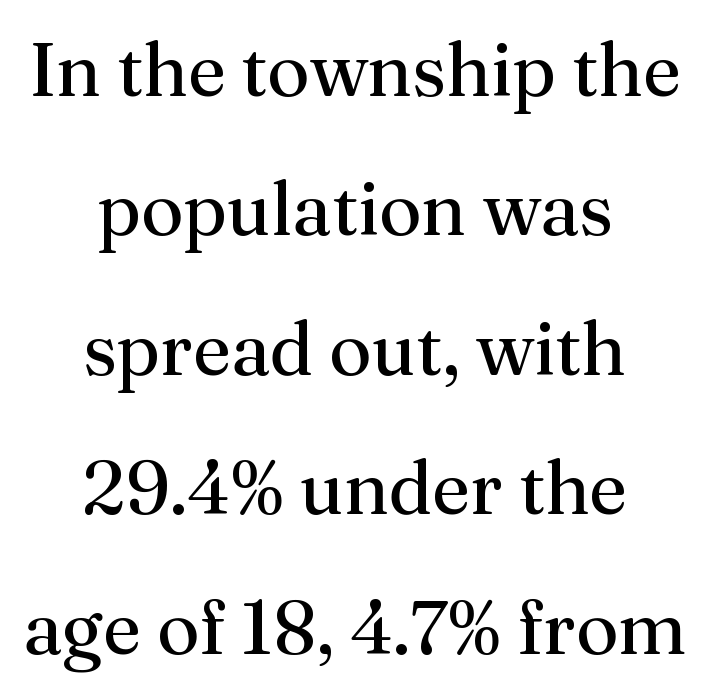
{"serif": "yes", "italic": "no", "bold": "no", "weight": "regular", "width": "normal", "stroke_contrast": "medium", "x_height": "medium", "monospaced": "no", "underline": "no", "align": "center", "line_spacing_ratio": 1.86, "letter_spacing": "normal", "letter_spacing_em": 0.0, "glyph_px": 75}
